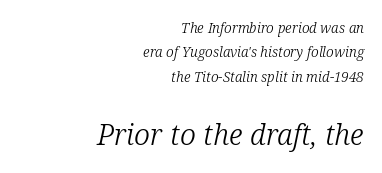
The image shows 29 px light serif type, italic (leaning right); set right-aligned, line spacing 1.74x, normal letter spacing, not underlined; the second (bottom) block is 2.07x larger; low stroke contrast and a medium x-height.
